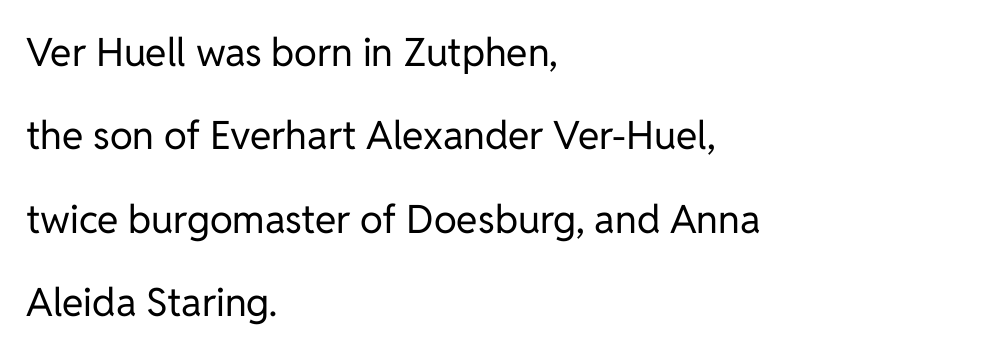
Is this a fixed-width face? No — the glyphs have proportional, varying widths. The specimen omits any rule beneath the text block's lines. Vertical strokes here are truly vertical. Nobody touched the tracking dial on this one. The letterforms sit at book weight or below.
